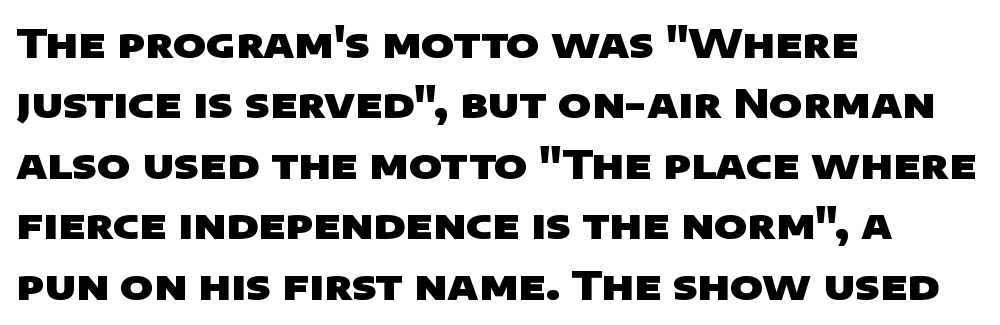
The image shows 40 px heavy, wide sans-serif type; set left-aligned, normal line spacing (1.51x), normal letter spacing, not underlined; low stroke contrast and a large x-height.
